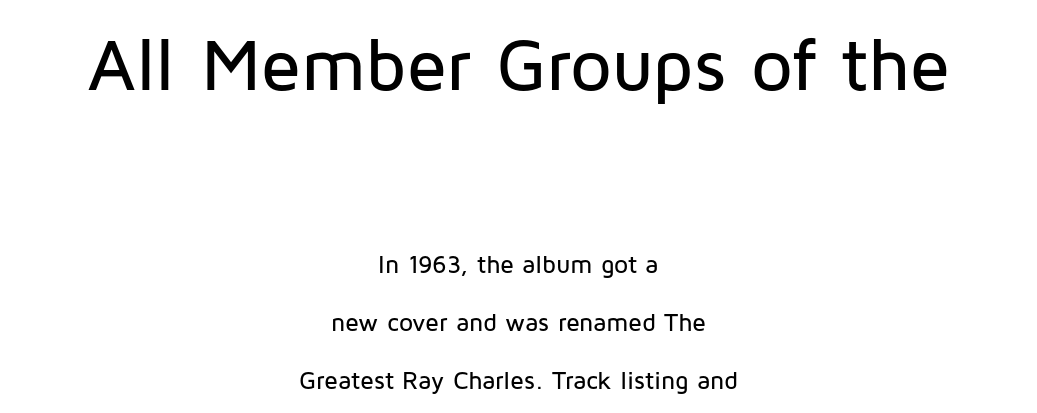
Q: Is the text italic (slanted)? A: No, it is upright.
Q: Is the typeface a serif or a sans-serif typeface? A: Sans-serif.
Q: Is the text underlined? A: No.
Q: How is the paragraph aligned? A: Centered.
Q: Is the spacing between letters normal or unusually wide? A: Normal.
Q: Is the spacing between lines tight, normal or loose? A: Loose.
Q: Which block of text is set in a larger size, the first (top) or the second (bottom)? A: The first (top) one.
Q: Width (condensed, normal, or wide)? A: Normal.
Q: Stroke contrast? A: Low.
Q: x-height? A: Medium.
Q: Monospaced? A: No.
